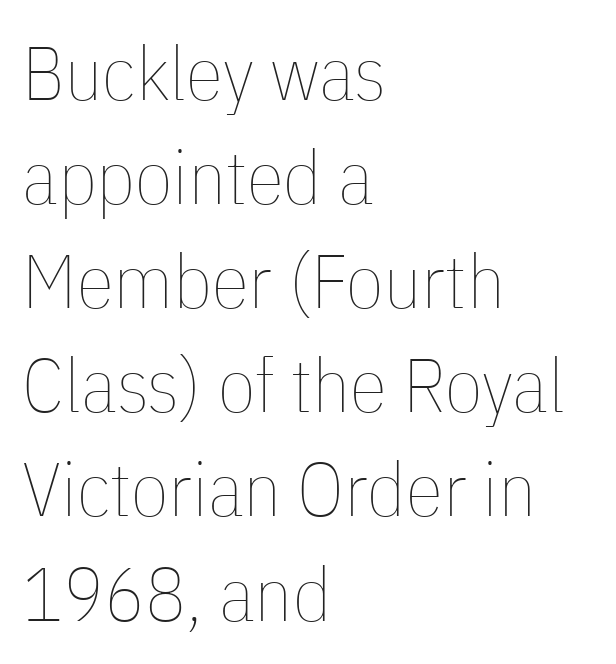
The image shows 76 px thin, condensed type, upright; set left-aligned, normal line spacing (1.37x), normal letter spacing, not underlined; low stroke contrast and a medium x-height.
